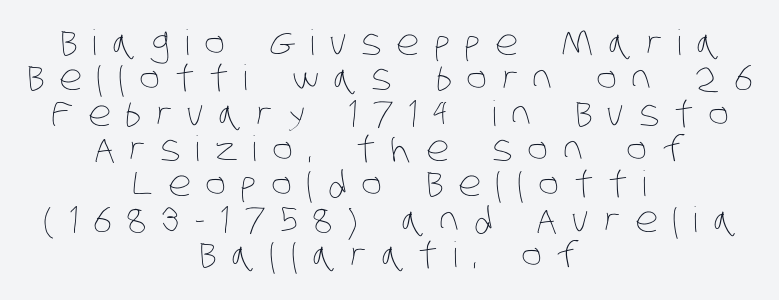
{"bold": "no", "weight": "thin", "width": "condensed", "stroke_contrast": "low", "x_height": "large", "monospaced": "no", "underline": "no", "align": "center", "line_spacing": "tight", "line_spacing_ratio": 1.01, "letter_spacing": "wide", "letter_spacing_em": 0.42, "glyph_px": 35}
